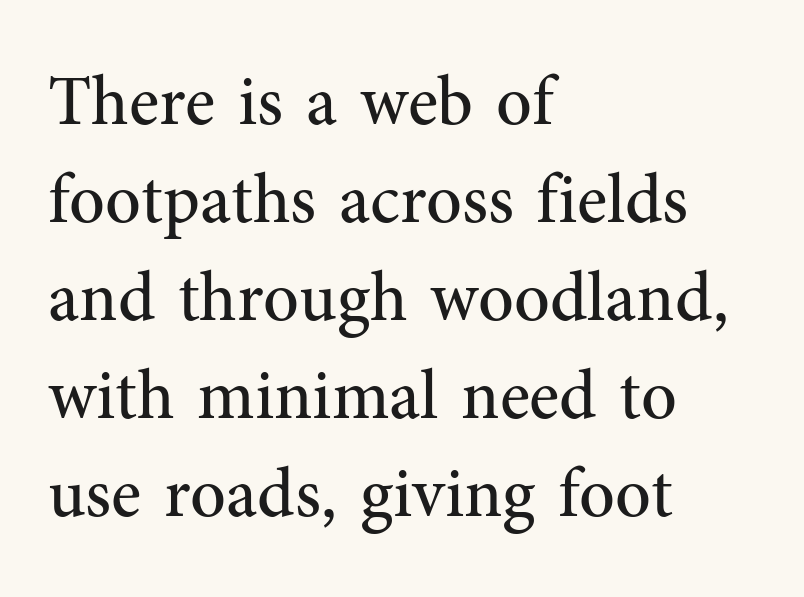
Each row of text sits above clean, open space. Look at the bottom of the vertical strokes: they flare into serifs here. No chunkiness to these letters — they're not bold. Tracking value appears to be zero — textbook default spacing. A typesetter would mark this as roman, not italic. Is this a fixed-width face? No — the glyphs have proportional, varying widths.
